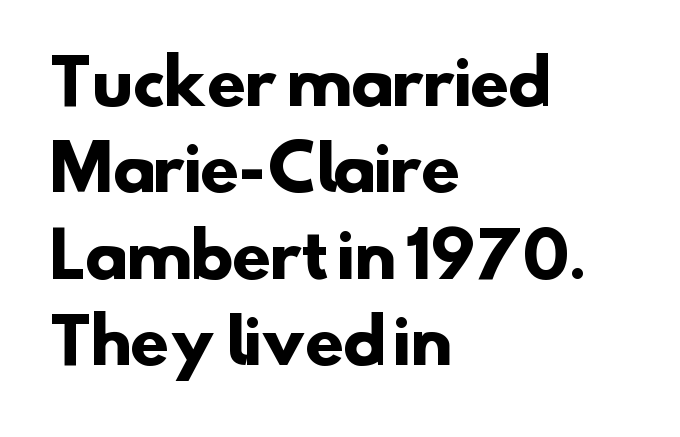
Each new line begins a customary step beneath the previous one. Look at the stroke-to-counter ratio: heavy, a bold. The rag falls on the right side of this text block. Check where the strokes stop: nothing finishes them off — pure sans.
